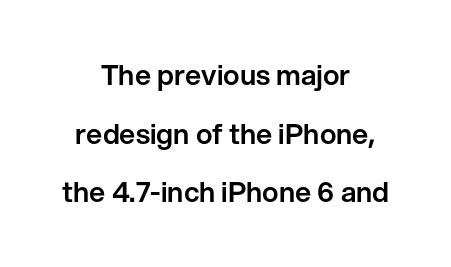
Q: Is the text italic (slanted)? A: No, it is upright.
Q: Is the typeface a serif or a sans-serif typeface? A: Sans-serif.
Q: Is the text underlined? A: No.
Q: How is the paragraph aligned? A: Centered.
Q: Is the spacing between letters normal or unusually wide? A: Normal.
Q: Is the spacing between lines tight, normal or loose? A: Loose.
Q: Width (condensed, normal, or wide)? A: Normal.
Q: Stroke contrast? A: Low.
Q: x-height? A: Medium.
Q: Monospaced? A: No.
